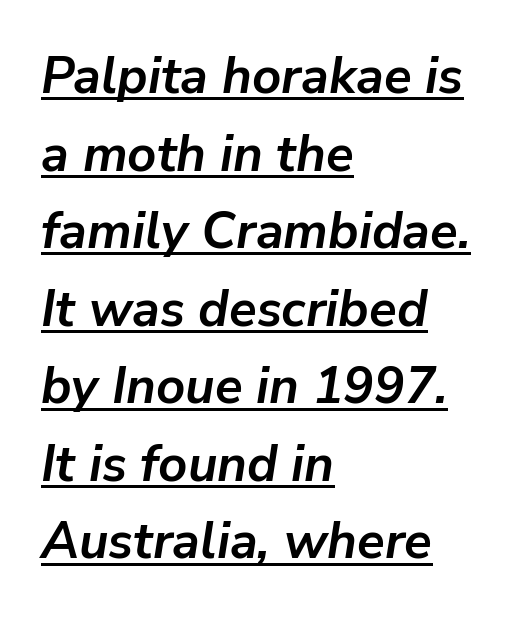
The image shows 51 px semibold type, italic (leaning right); set left-aligned, normal line spacing (1.52x), normal letter spacing, underlined; low stroke contrast and a medium x-height.
